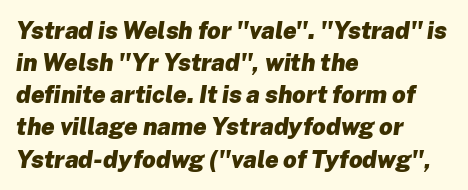
{"italic": "yes", "lean": "right", "slant_degrees": 8, "bold": "yes", "underline": "no", "align": "left", "line_spacing": "normal", "line_spacing_ratio": 1.34, "letter_spacing": "normal", "letter_spacing_em": 0.0, "glyph_px": 24}
